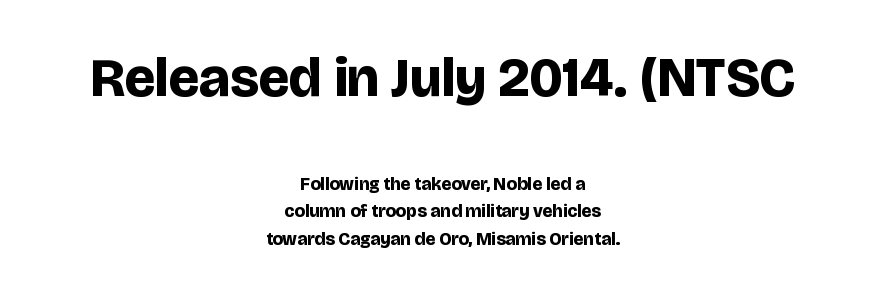
{"serif": "no", "italic": "no", "bold": "yes", "weight": "bold", "width": "normal", "stroke_contrast": "low", "x_height": "large", "monospaced": "no", "underline": "no", "align": "center", "line_spacing": "normal", "line_spacing_ratio": 1.54, "letter_spacing": "normal", "letter_spacing_em": 0.0, "larger_block": "first", "size_ratio": 3.06, "glyph_px": 55}
